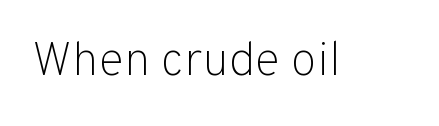
Q: Is the text bold? A: No.
Q: Is the text italic (slanted)? A: No, it is upright.
Q: Is the typeface a serif or a sans-serif typeface? A: Sans-serif.
Q: Is the text underlined? A: No.
Q: Is the spacing between letters normal or unusually wide? A: Normal.
Q: Width (condensed, normal, or wide)? A: Normal.
Q: Stroke contrast? A: Low.
Q: x-height? A: Medium.
Q: Monospaced? A: No.
